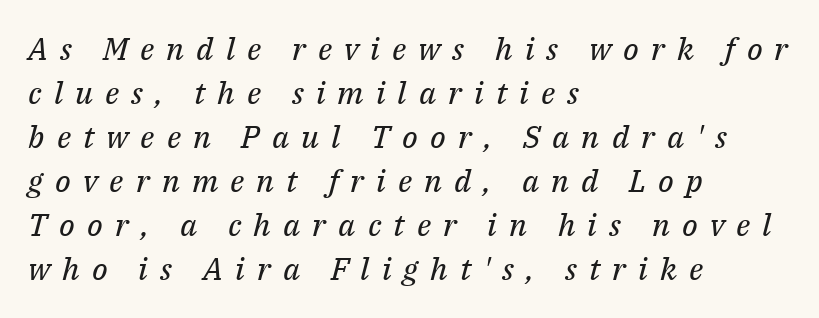
Loose tracking; the words dissolve into strings of separated letters. Is there much room between lines? A standard amount, neither cramped nor airy. Heaviness? Minimal to ordinary, like unemphasized prose. Does the copy run flush right? No — it runs flush left. The letters advance in unequal steps, a hallmark of proportional type. Check where the strokes stop: tiny serifs finish them off.
